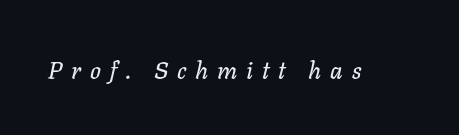
Q: Is the text italic (slanted)? A: Yes, it leans right by about 11 degrees.
Q: Is the text underlined? A: No.
Q: Is the spacing between letters normal or unusually wide? A: Unusually wide.
